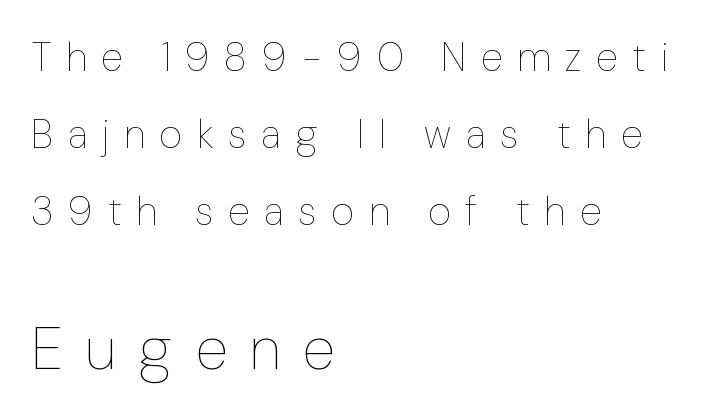
{"italic": "no", "bold": "no", "weight": "thin", "width": "normal", "stroke_contrast": "low", "x_height": "medium", "monospaced": "no", "underline": "no", "align": "left", "line_spacing": "loose", "line_spacing_ratio": 1.92, "letter_spacing": "wide", "letter_spacing_em": 0.37, "larger_block": "second", "size_ratio": 1.5, "glyph_px": 60}
